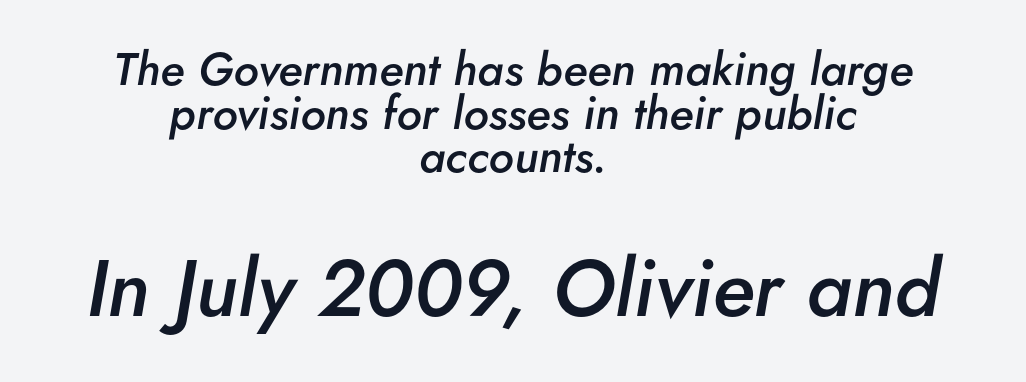
Q: Is the text bold? A: Semi-bold.
Q: Is the text italic (slanted)? A: Yes, it leans right by about 5 degrees.
Q: Is the text underlined? A: No.
Q: How is the paragraph aligned? A: Centered.
Q: Is the spacing between letters normal or unusually wide? A: Normal.
Q: Is the spacing between lines tight, normal or loose? A: Tight.
Q: Which block of text is set in a larger size, the first (top) or the second (bottom)? A: The second (bottom) one.
Q: Width (condensed, normal, or wide)? A: Normal.
Q: Stroke contrast? A: Low.
Q: x-height? A: Small.
Q: Monospaced? A: No.
